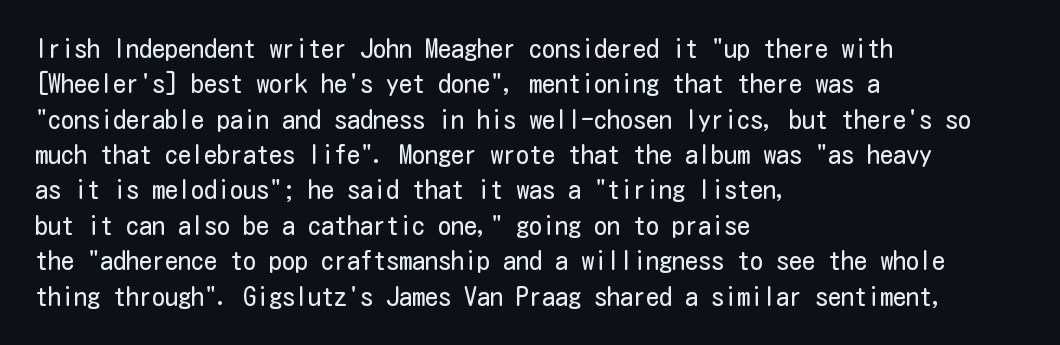
The image shows 26 px text type, upright; set left-aligned, normal line spacing (1.36x), normal letter spacing, not underlined.
